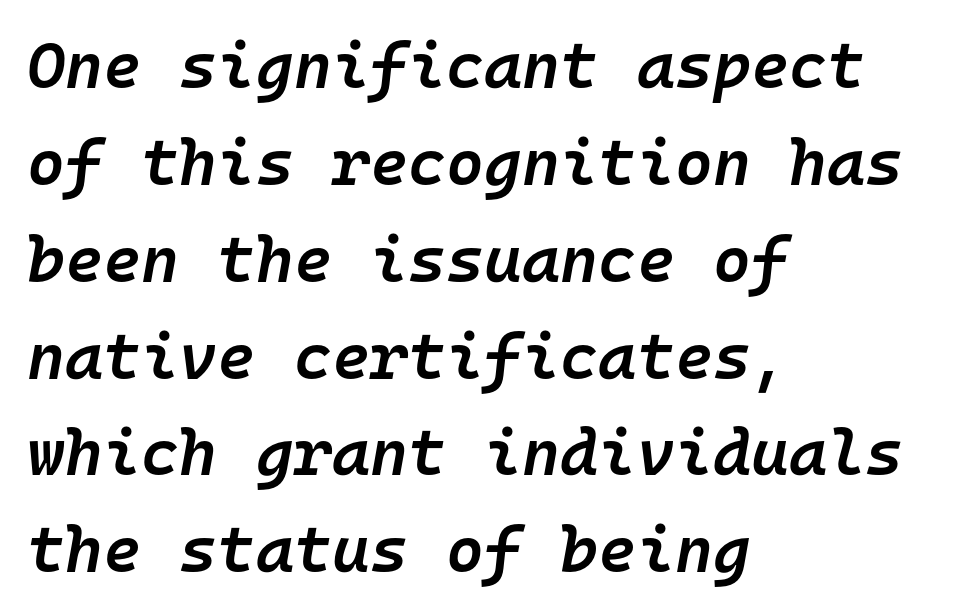
The image shows 65 px semibold type, italic (leaning right), monospaced; set left-aligned, normal line spacing (1.49x), normal letter spacing, not underlined; low stroke contrast and a medium x-height.
